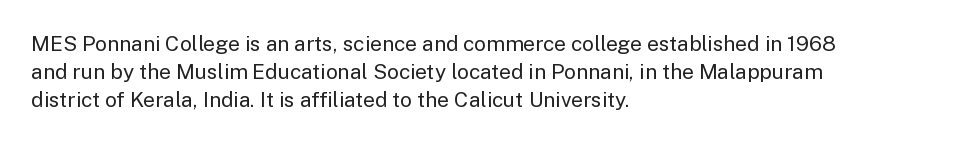
Q: Is the text bold? A: No.
Q: Is the text italic (slanted)? A: No, it is upright.
Q: Is the text underlined? A: No.
Q: How is the paragraph aligned? A: Left-aligned.
Q: Is the spacing between letters normal or unusually wide? A: Normal.
Q: Is the spacing between lines tight, normal or loose? A: Normal.
